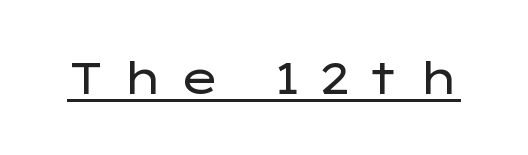
In designer terms, the underline attribute is active on this setting. These lines have a slow, spaced-out rhythm from letter to letter. A typesetter would call this proportional, since set widths differ per character. Weight: in the light-to-regular range.
